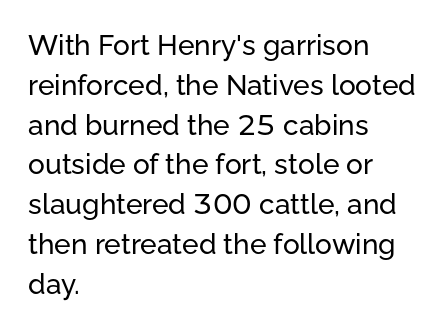
The image shows 28 px sans-serif type, upright; set left-aligned, normal line spacing (1.42x), normal letter spacing, not underlined; low stroke contrast and a medium x-height.
